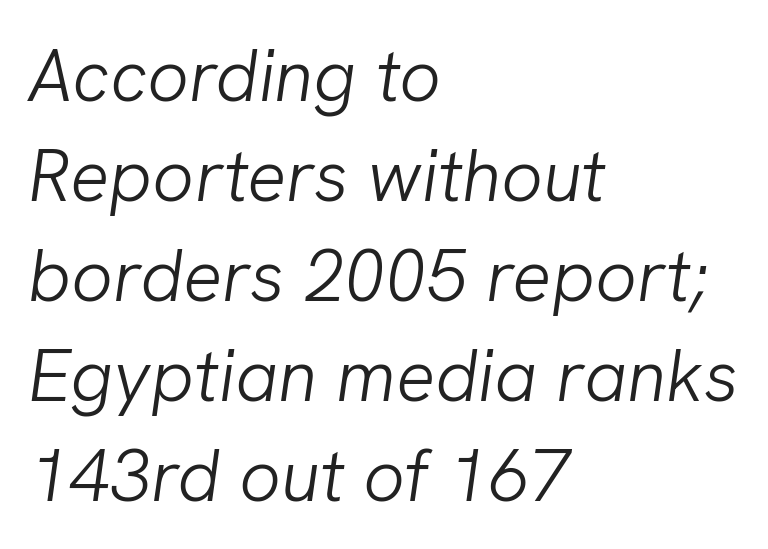
{"italic": "yes", "lean": "right", "slant_degrees": 8, "bold": "no", "weight": "light", "width": "normal", "stroke_contrast": "low", "x_height": "medium", "monospaced": "no", "underline": "no", "align": "left", "line_spacing": "normal", "line_spacing_ratio": 1.37, "letter_spacing": "normal", "letter_spacing_em": 0.0, "glyph_px": 73}
